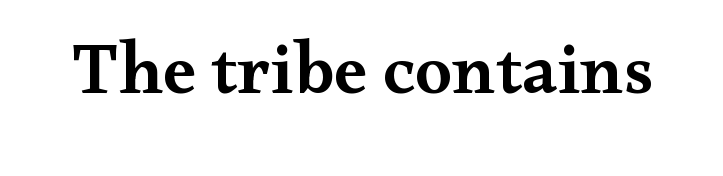
Q: Is the text bold? A: Semi-bold.
Q: Is the text italic (slanted)? A: No, it is upright.
Q: Is the typeface a serif or a sans-serif typeface? A: Serif.
Q: Is the text underlined? A: No.
Q: Is the spacing between letters normal or unusually wide? A: Normal.
Q: Width (condensed, normal, or wide)? A: Wide.
Q: Stroke contrast? A: Medium.
Q: x-height? A: Small.
Q: Monospaced? A: No.
